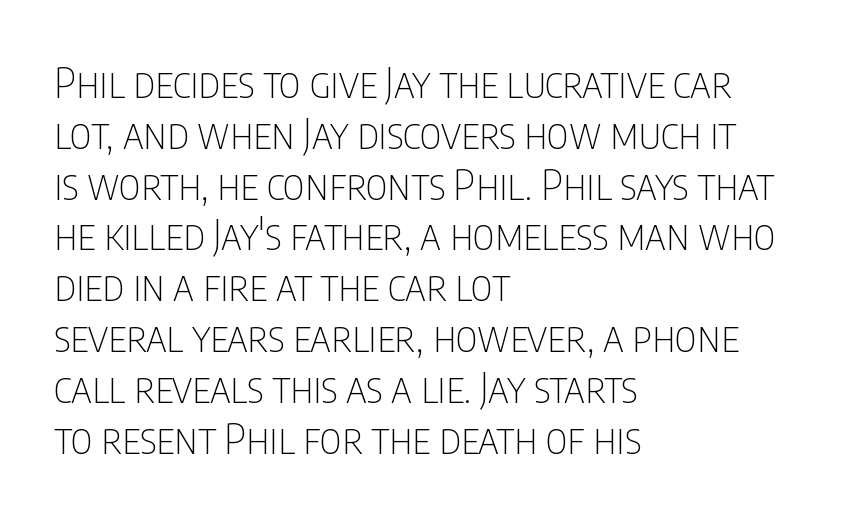
Vertical strokes here are truly vertical. Is this a fixed-width face? No — the glyphs have proportional, varying widths. The horizontal fit of the characters is conventional and even. Honestly, there is no underline to notice here at all. In CSS terms this would be text-align: left. Observe the absence of serifs on each vertical stroke in this sample.
